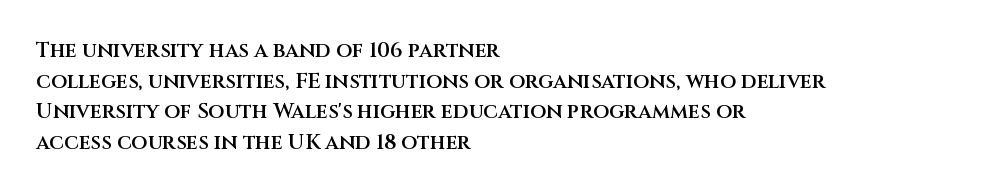
The image shows 21 px text type, upright; set left-aligned, normal line spacing (1.46x), normal letter spacing, not underlined.
